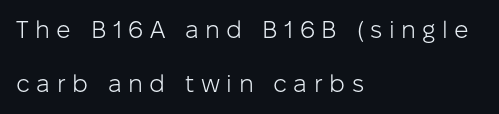
This rendering widens character spacing well past its baseline value. The strip under each line holds only bare page. Widely set lines give the paragraph a tall, airy silhouette. The weight would be labelled regular, book, light, or lighter still.
